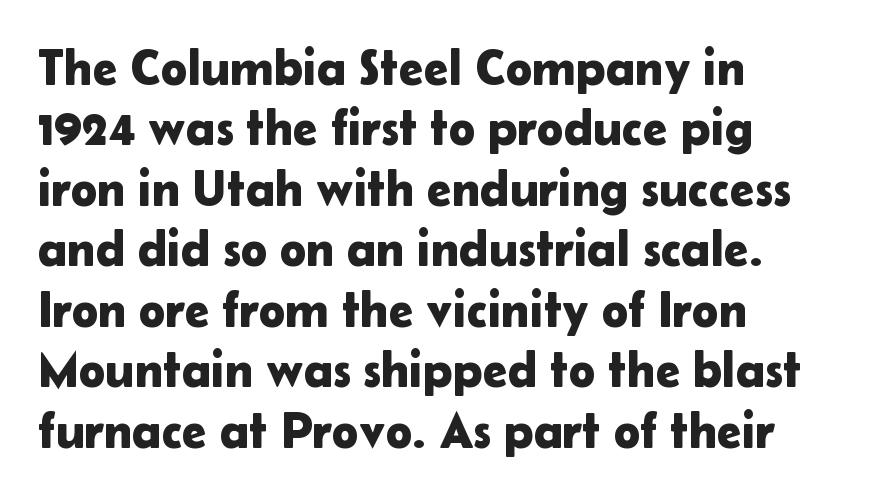
A typesetter would label this face a sans. Descenders hang freely into open space. The typography opts for an upright posture over an oblique one. Line beginnings align vertically; line endings do not. A typesetter would call this proportional, since set widths differ per character. Tracking here is standard; glyphs follow each other at the usual distance.
